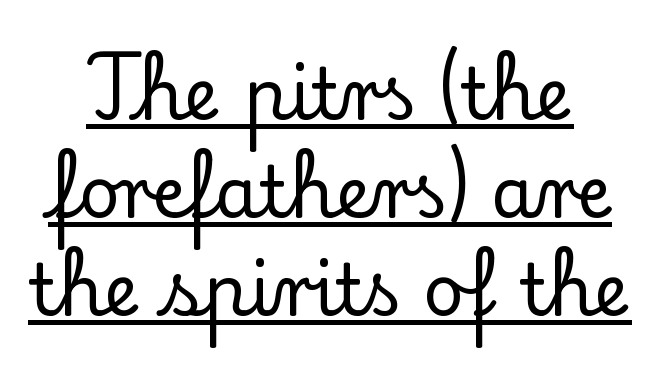
Q: Is the text italic (slanted)? A: No, it is upright.
Q: Is the typeface a serif or a sans-serif typeface? A: Serif.
Q: Is the text underlined? A: Yes.
Q: Is the spacing between letters normal or unusually wide? A: Normal.
Q: Is the spacing between lines tight, normal or loose? A: Normal.
Q: Width (condensed, normal, or wide)? A: Normal.
Q: Stroke contrast? A: Low.
Q: x-height? A: Small.
Q: Monospaced? A: No.
